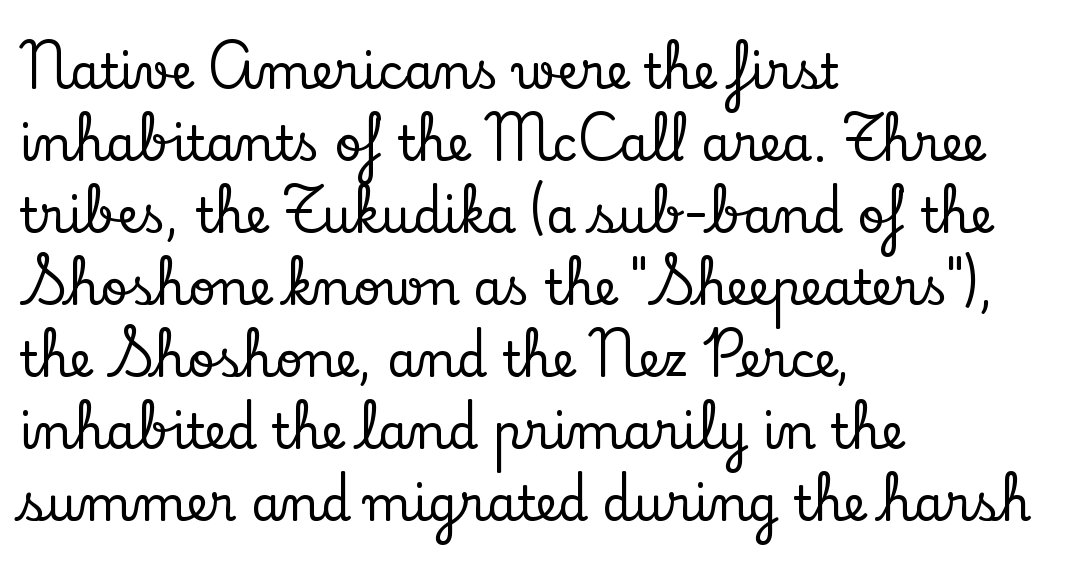
The image shows 48 px serif type, upright; set left-aligned, normal line spacing (1.5x), normal letter spacing, not underlined; low stroke contrast and a small x-height.
